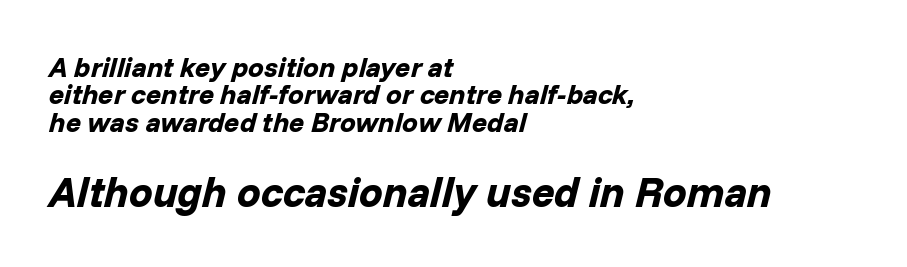
The baseline area is clear. Scale increases going downward across the two blocks. Nobody touched the tracking dial on this one. The rag falls on the right side of this text block. The glyphs look as if they've been sheared to an angle.
